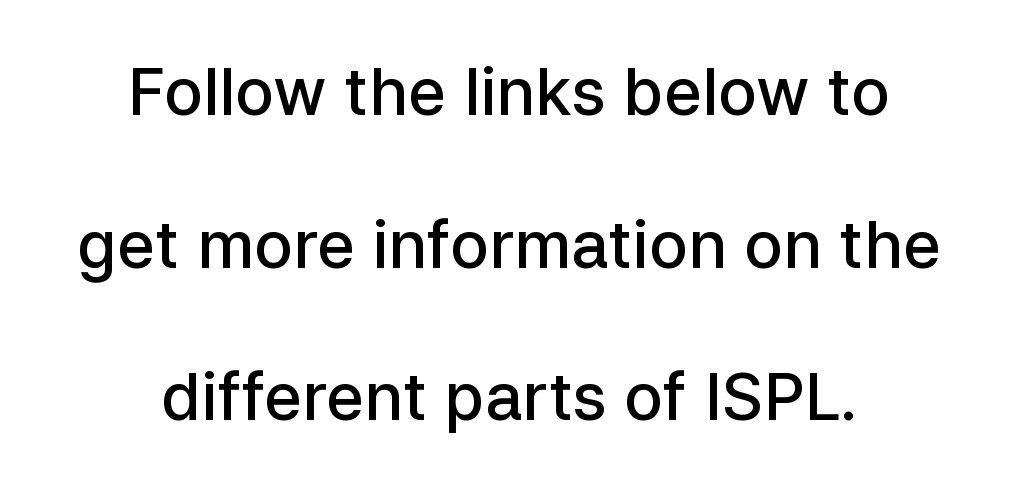
The image shows 65 px semibold sans-serif type, upright; set centered, loose line spacing (2.35x), normal letter spacing, not underlined; low stroke contrast and a medium x-height.
